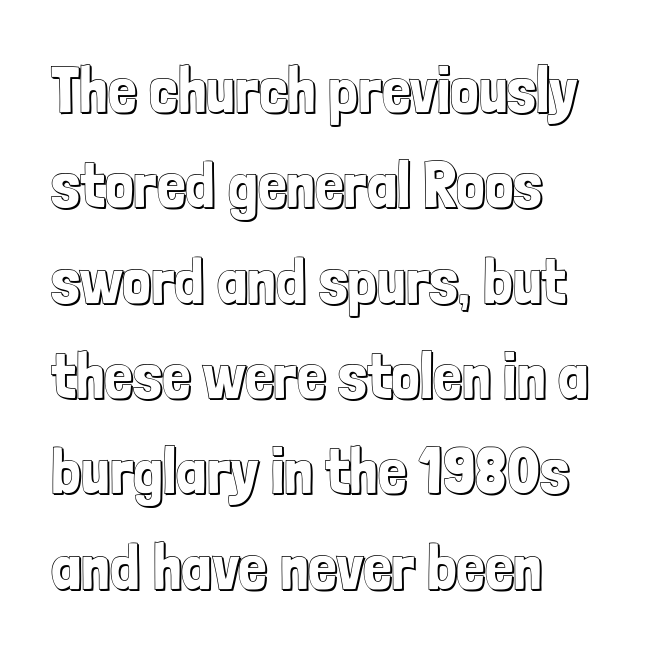
{"italic": "no", "width": "condensed", "x_height": "medium", "monospaced": "no", "underline": "no", "align": "left", "line_spacing": "normal", "line_spacing_ratio": 1.49, "letter_spacing": "normal", "letter_spacing_em": 0.0, "glyph_px": 64}
